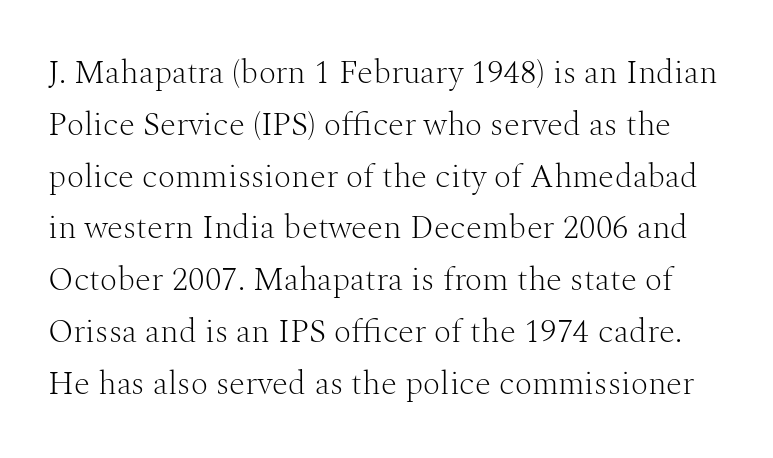
The image shows 33 px light serif type, upright; set normal line spacing (1.57x), normal letter spacing, not underlined; medium stroke contrast and a medium x-height.
